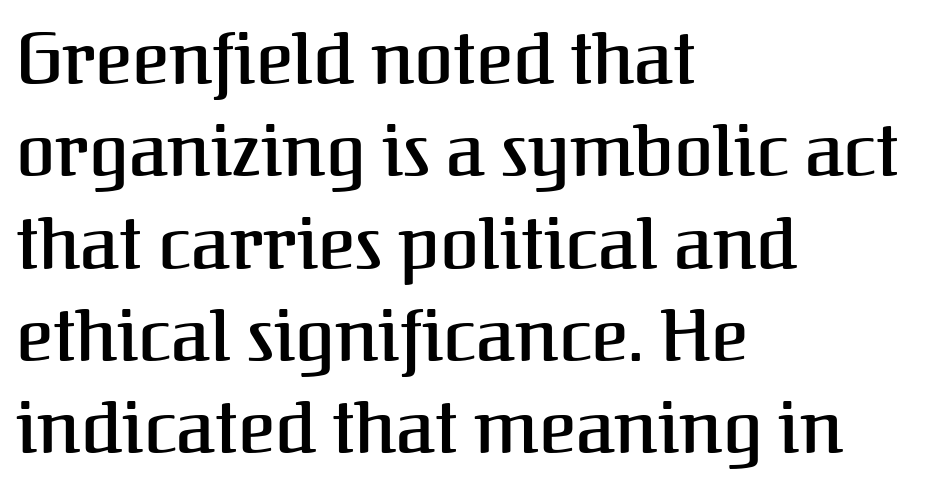
The image shows 71 px serif type, upright; set left-aligned, normal line spacing (1.3x), normal letter spacing, not underlined; medium stroke contrast and a medium x-height.
